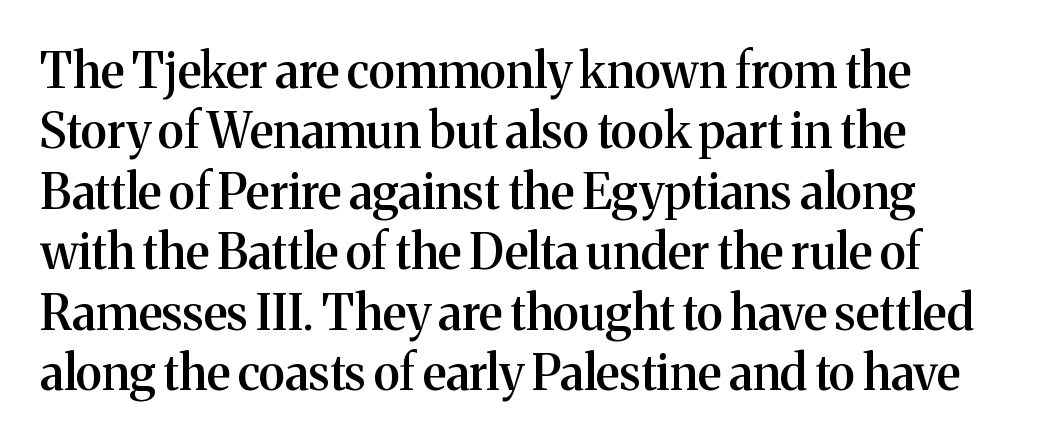
The rendering uses natural spacing where letterforms have individual widths. Default kerning and tracking; the words read as compact shapes. Leading: standard. A somewhat darkened texture: the type is semibold rather than bold. The type sits square on the baseline with zero lean. This rendering employs a face with finishing strokes, i.e., a serif.
